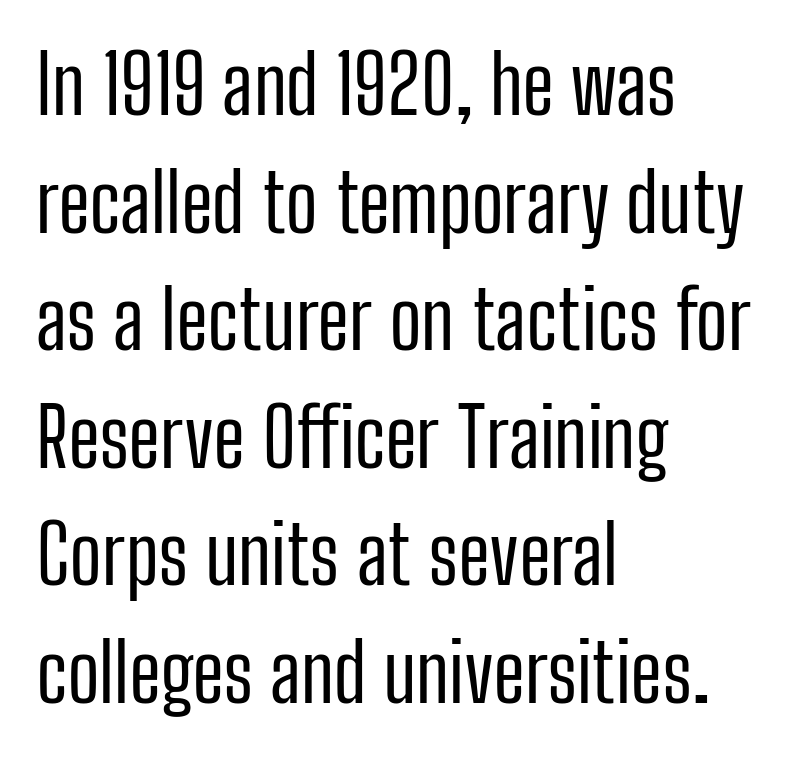
{"serif": "no", "italic": "no", "bold": "no", "weight": "regular", "width": "condensed", "stroke_contrast": "low", "x_height": "medium", "monospaced": "no", "underline": "no", "align": "left", "line_spacing": "normal", "line_spacing_ratio": 1.47, "letter_spacing": "normal", "letter_spacing_em": 0.0, "glyph_px": 80}
